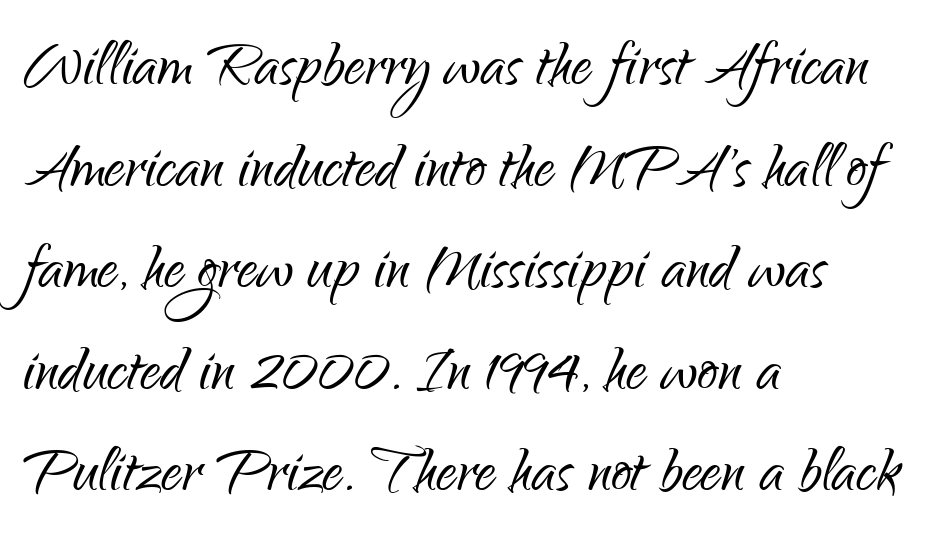
The image shows 80 px light, condensed sans-serif type; set left-aligned, normal line spacing (1.27x), normal letter spacing, not underlined; low stroke contrast and a small x-height.
